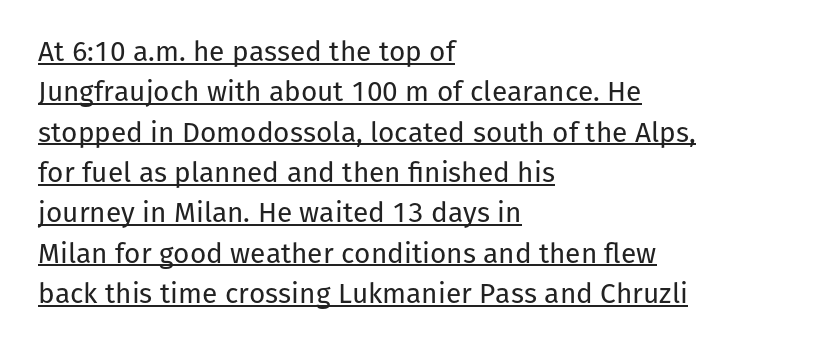
The image shows 28 px regular-weight sans-serif type, upright; set left-aligned, normal line spacing (1.44x), normal letter spacing, underlined; low stroke contrast and a medium x-height.
